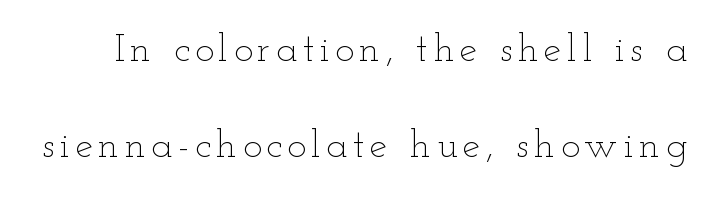
The line-height multiplier appears high, well above default. Looks like regular typesetting: each glyph gets only the width it needs. Bare-footed words on every line. Heaviness? Minimal to ordinary, like unemphasized prose. Notice how the stems are strictly vertical — no italics here.
